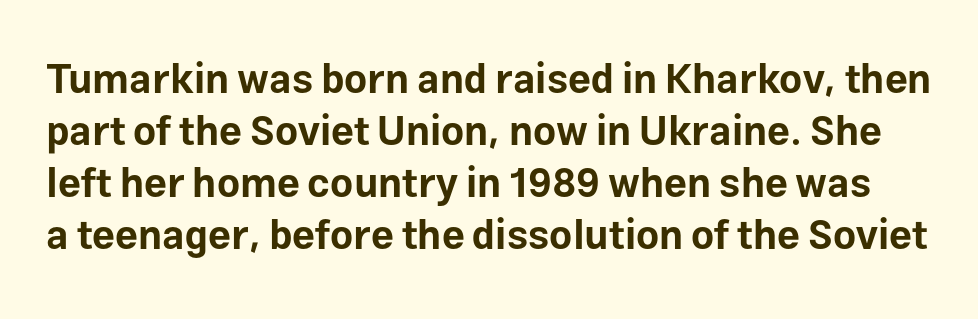
{"serif": "no", "italic": "no", "bold": "yes", "weight": "bold", "width": "normal", "stroke_contrast": "low", "x_height": "medium", "monospaced": "no", "underline": "no", "line_spacing": "normal", "line_spacing_ratio": 1.3, "letter_spacing": "normal", "letter_spacing_em": 0.0, "glyph_px": 40}
